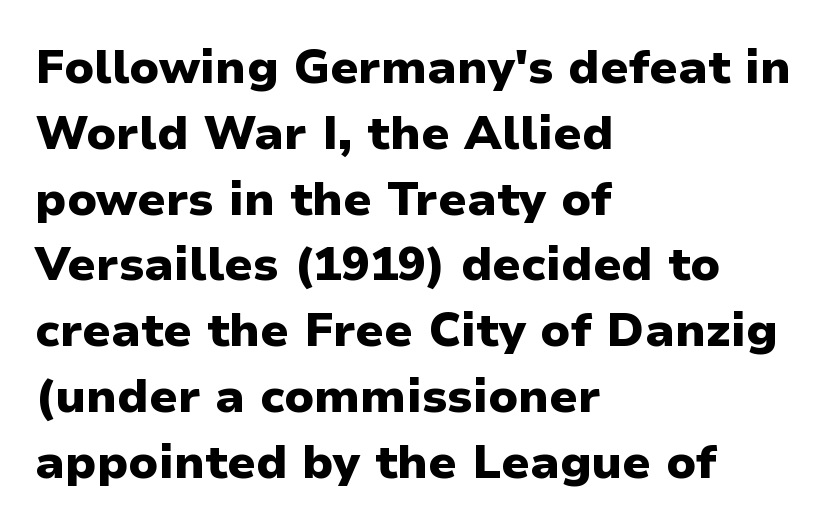
Weight check: bold — yes, fully. Just letters on the line, the space beneath them empty. The type is set solid horizontally, with unmodified tracking. Is there much room between lines? A standard amount, neither cramped nor airy.
